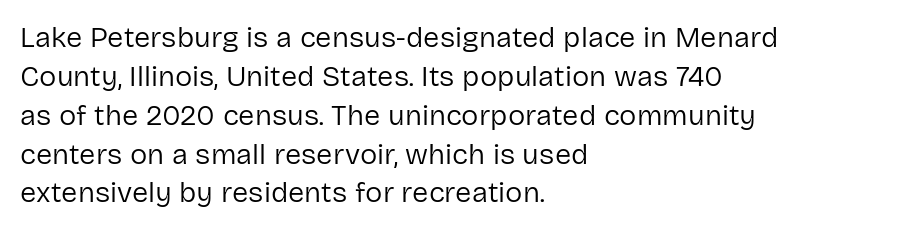
The image shows 29 px regular-weight sans-serif type, upright; set left-aligned, normal line spacing (1.34x), normal letter spacing, not underlined; low stroke contrast and a medium x-height.
